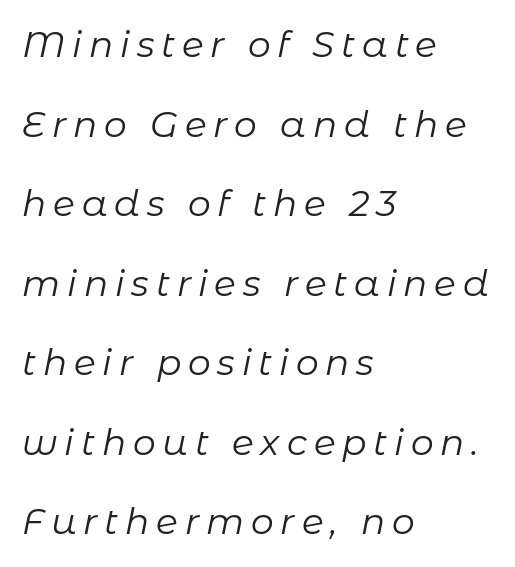
Q: Is the text bold? A: No.
Q: Is the text italic (slanted)? A: Yes, it leans right by about 11 degrees.
Q: Is the text underlined? A: No.
Q: How is the paragraph aligned? A: Left-aligned.
Q: Is the spacing between lines tight, normal or loose? A: Loose.
Q: Width (condensed, normal, or wide)? A: Normal.
Q: Stroke contrast? A: Low.
Q: x-height? A: Medium.
Q: Monospaced? A: No.
